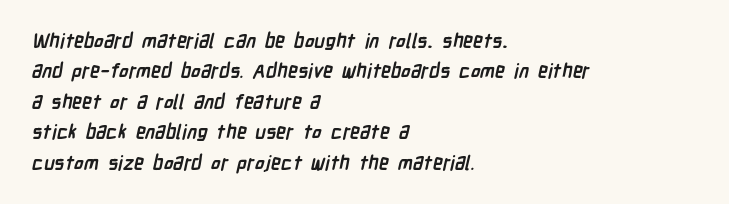
{"bold": "yes", "underline": "no", "align": "left", "line_spacing": "normal", "line_spacing_ratio": 1.52, "letter_spacing": "normal", "letter_spacing_em": 0.0, "glyph_px": 20}
